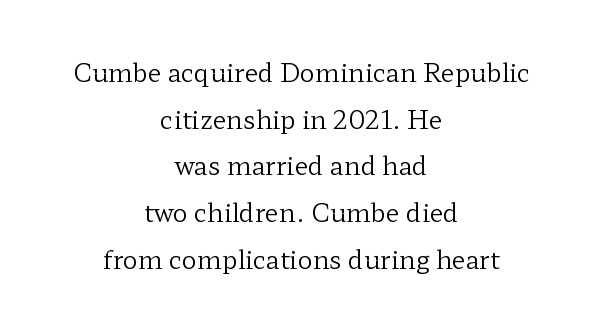
The passage shown has conventional tracking throughout. This sample is center-justified, so both line endings float freely. Ascenders rise straight up at ninety degrees. This rendering features lettering with no underline.
